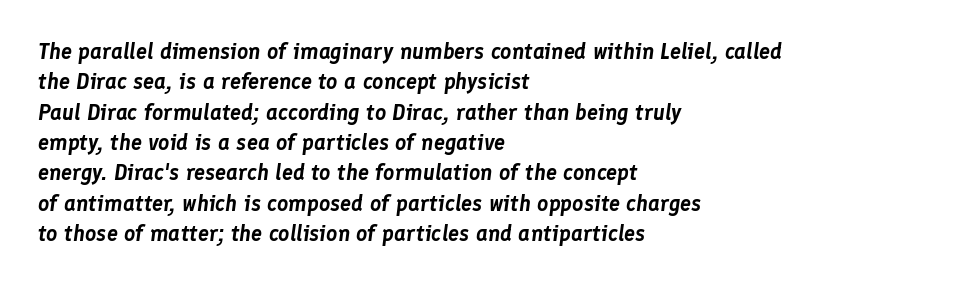
These lines were composed using italics. Successive baselines arrive at the customary interval. The gaps between neighbouring characters are ordinary and unremarkable. Decoration check: the copy has no underline. Is the block centered? No — it sits flush against the left margin.
